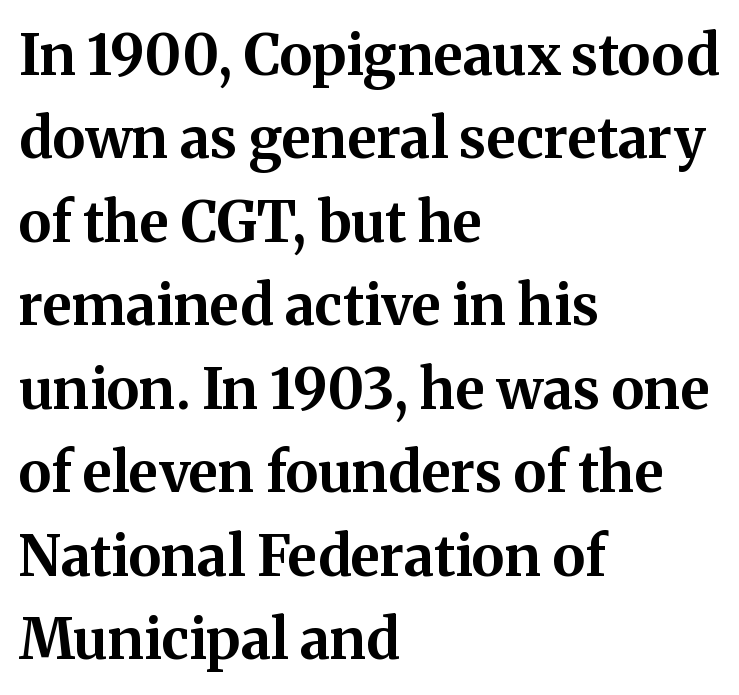
Think of a printed novel: that variable character pitch is what you see here. Regarding leading, the lines here are spaced in the standard way. Letter spacing: default. Every stem runs plumb, perpendicular to the baseline. Is the block centered? No — it sits flush against the left margin.
